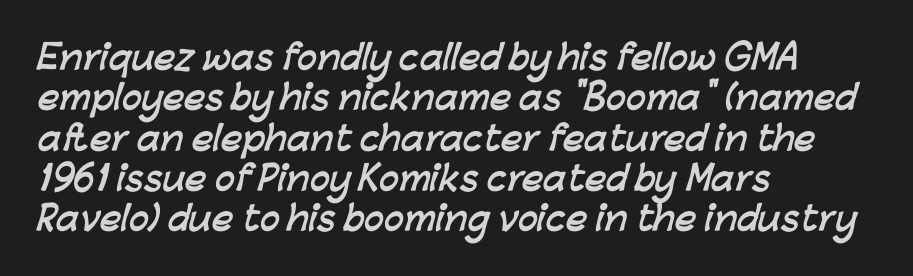
Each letter keeps its own natural width here, so spacing adapts to shape. This rendering leaves character spacing at its baseline value. Each glyph is drawn with heavy, bold strokes. The glyphs are unaccompanied by any horizontal stroke below them. Nope, no serifs anywhere on these letters. Does the copy run flush right? No — it runs flush left.
